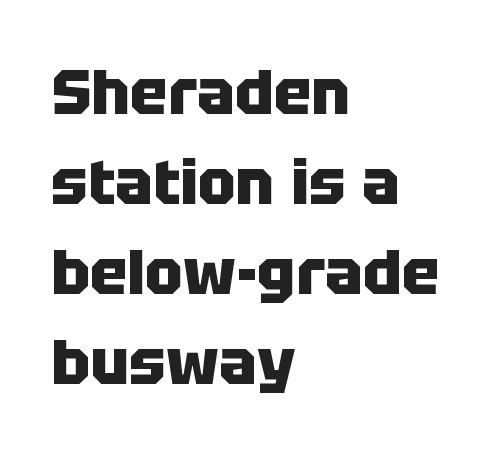
The image shows 63 px heavy sans-serif type, upright; set left-aligned, normal line spacing (1.43x), normal letter spacing, not underlined; low stroke contrast and a large x-height.
